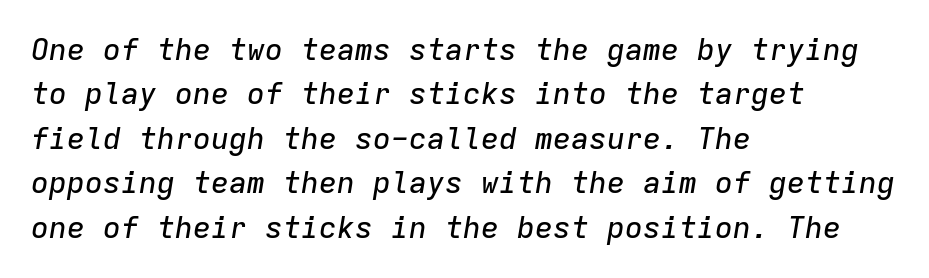
The image shows 30 px text type, italic (leaning right), monospaced; set left-aligned, normal line spacing (1.48x), normal letter spacing, not underlined; low stroke contrast and a medium x-height.
